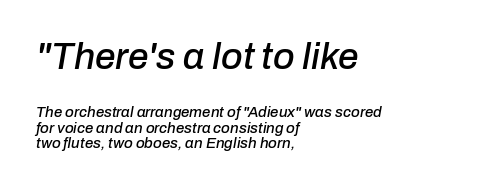
The image shows 37 px text type, italic (leaning right); set left-aligned, tight line spacing (1.02x), normal letter spacing, not underlined; the first (top) block is 2.47x larger; low stroke contrast and a medium x-height.
